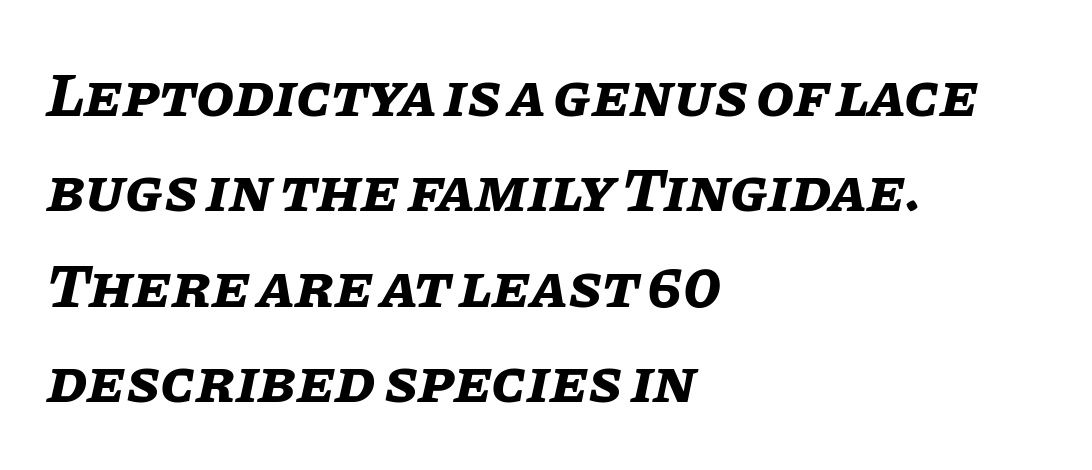
The image shows 62 px bold type, italic (leaning right); set left-aligned, normal line spacing (1.54x), normal letter spacing, not underlined; low stroke contrast and a large x-height.
